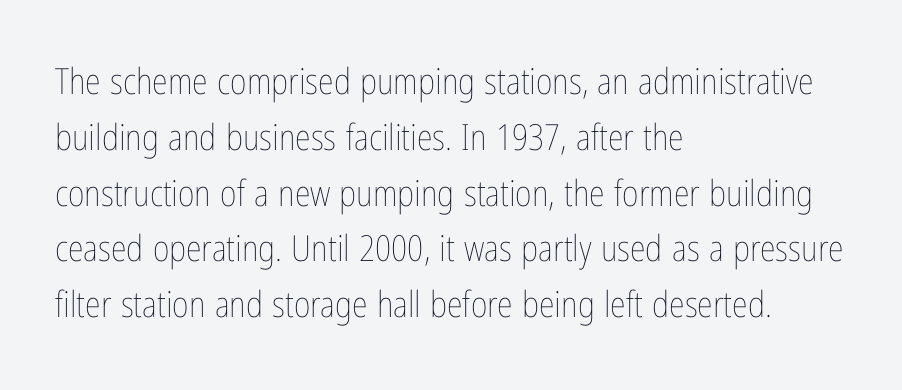
Is this a heavy cut? Hardly; it is regular or lighter. The space beneath each line is pristine and unruled. Line beginnings align vertically; line endings do not. In terms of letterspacing, this is plain default setting. Character widths vary here, with narrow letters taking less room than wide ones.
